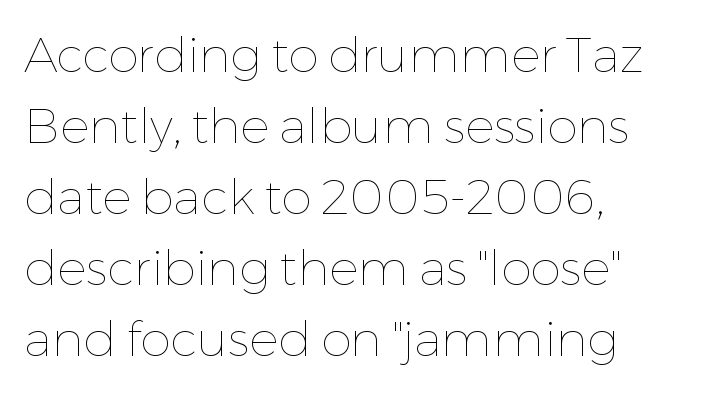
The setting favours the left margin, as ordinary paragraphs usually do. This rendering leaves character spacing at its baseline value. Just letters on the line, the space beneath them empty. Designer's note — italics off, roman on. Do the characters align in a grid? No, the font is proportional.
